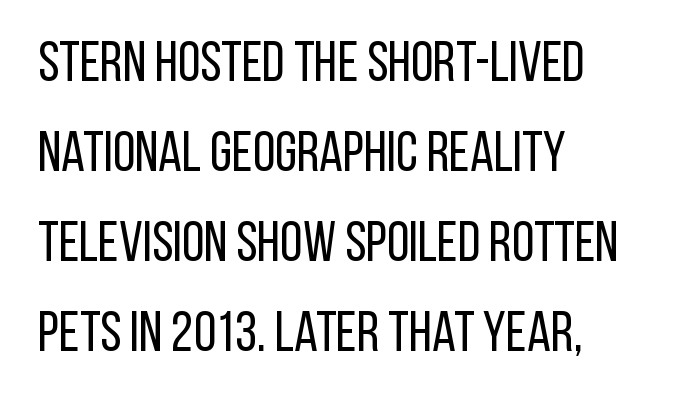
Honestly, the row spacing looks completely unremarkable. This is not heavy type; no bold has been used. Leftover space on each line is placed entirely after the last word. Each row of text sits above clean, open space. Vertical strokes here are truly vertical.
